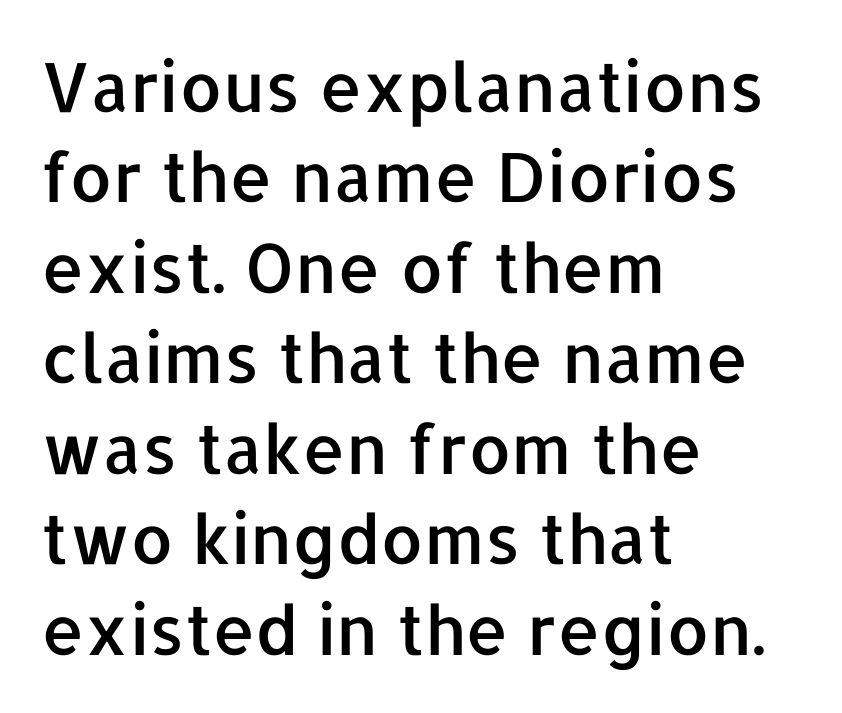
The image shows 68 px sans-serif type, upright; set left-aligned, normal line spacing (1.33x), normal letter spacing, not underlined; low stroke contrast and a medium x-height.
